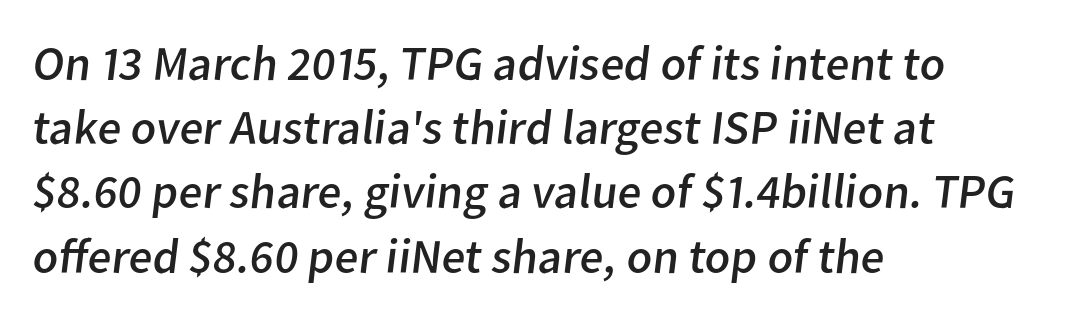
The image shows 49 px regular-weight sans-serif type; set left-aligned, normal line spacing (1.31x), normal letter spacing, not underlined; low stroke contrast and a medium x-height.
